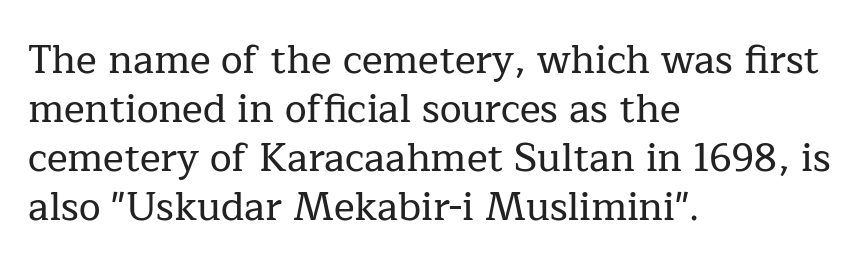
{"serif": "yes", "italic": "no", "width": "normal", "stroke_contrast": "low", "x_height": "medium", "monospaced": "no", "underline": "no", "align": "left", "line_spacing": "normal", "line_spacing_ratio": 1.26, "letter_spacing": "normal", "letter_spacing_em": 0.0, "glyph_px": 39}
